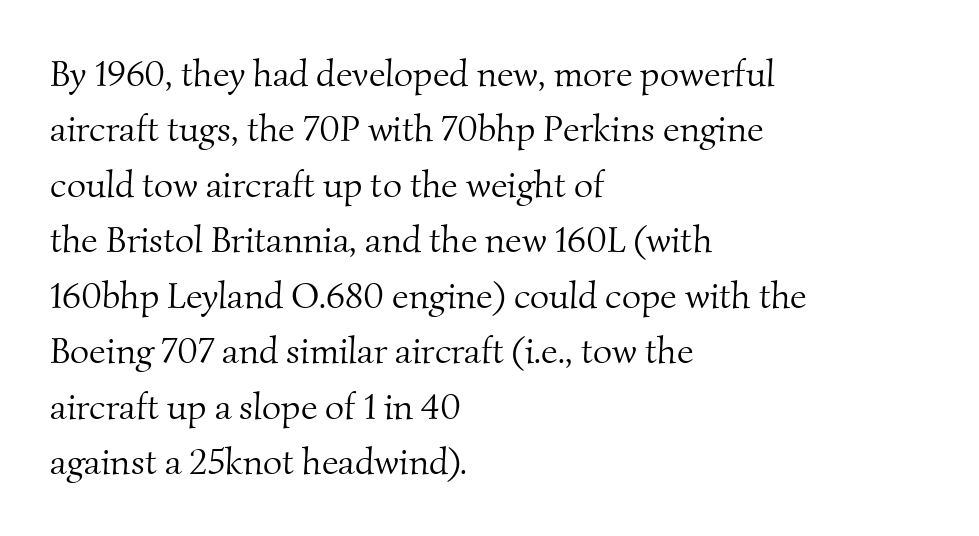
Q: Is the text bold? A: No.
Q: Is the typeface a serif or a sans-serif typeface? A: Serif.
Q: Is the text underlined? A: No.
Q: How is the paragraph aligned? A: Left-aligned.
Q: Is the spacing between letters normal or unusually wide? A: Normal.
Q: Is the spacing between lines tight, normal or loose? A: Normal.
Q: Width (condensed, normal, or wide)? A: Normal.
Q: Stroke contrast? A: Medium.
Q: x-height? A: Small.
Q: Monospaced? A: No.
